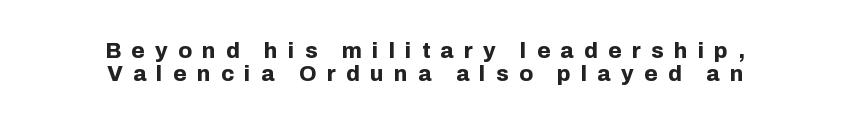
{"italic": "no", "bold": "yes", "underline": "no", "align": "center", "line_spacing": "tight", "line_spacing_ratio": 1.06, "letter_spacing": "wide", "letter_spacing_em": 0.46, "glyph_px": 22}
